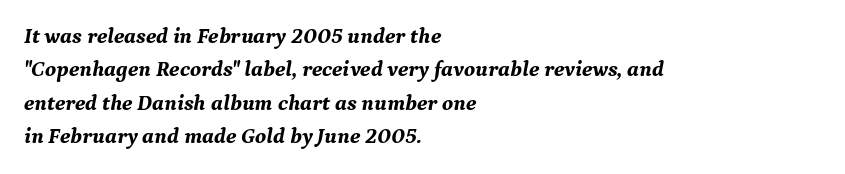
Glance below the letters and you will spot only blank space. Set as a true bold cut, around the 700 mark. These lines keep a tight, regular rhythm from letter to letter. Horizontally, the lines are justified to the leading edge only. Reading down the column, the eye jumps a familiar distance to each next line. Does the lettering tilt? It does — this is italic.
